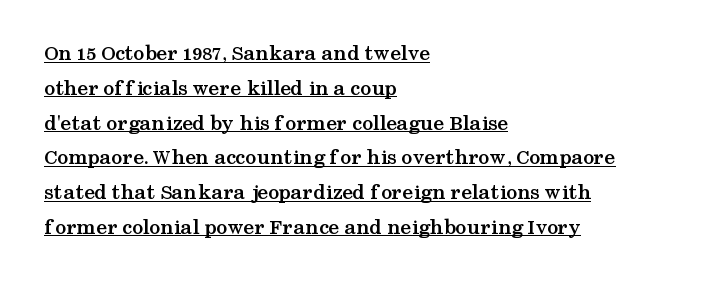
The image shows 22 px bold type, upright; set left-aligned, normal line spacing (1.58x), normal letter spacing, underlined.
